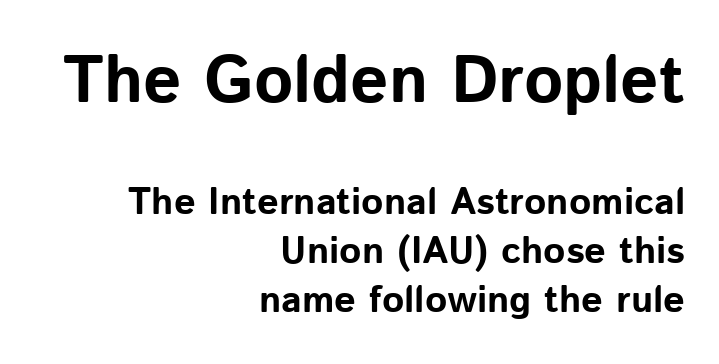
The image shows 67 px bold sans-serif type, upright; set right-aligned, normal line spacing (1.3x), normal letter spacing, not underlined; the first (top) block is 1.76x larger; low stroke contrast and a medium x-height.
